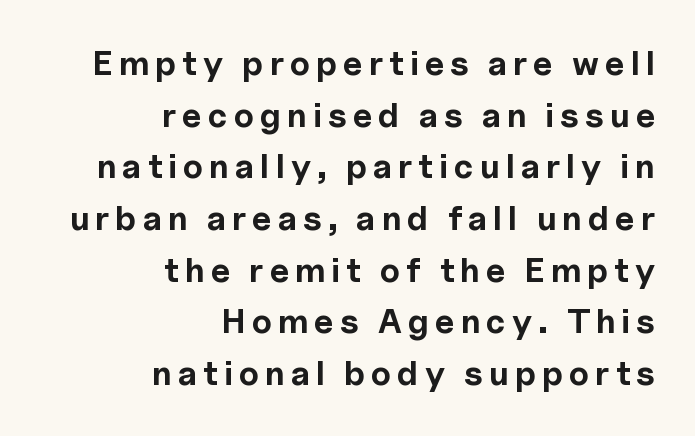
Evenly set lines give the paragraph a standard silhouette. What weight is shown? A full bold with thick strokes. This sample has the flowing, uneven cadence of proportional lettering. These lines stack with their right ends in a neat column. This sample uses an upright cut, with every glyph sitting square on the baseline.
